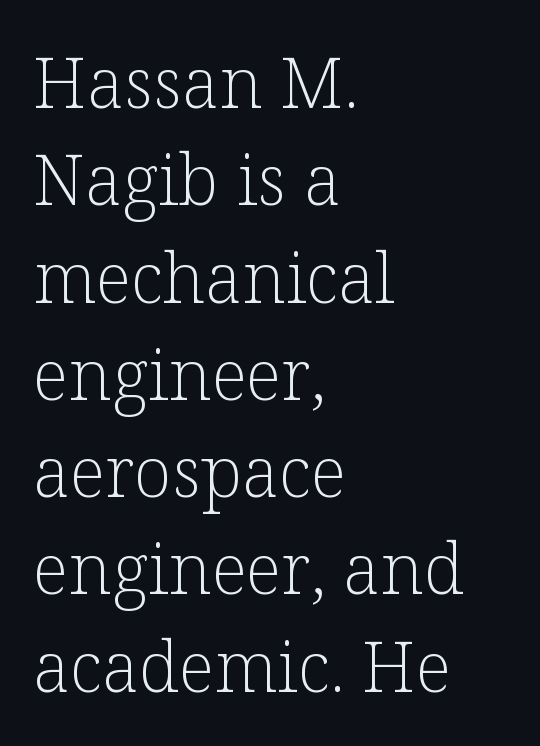
The gaps between neighbouring characters are ordinary and unremarkable. In CSS terms this would be text-align: left. The characters display serif detailing at their extremities. The rendering uses natural spacing where letterforms have individual widths.
